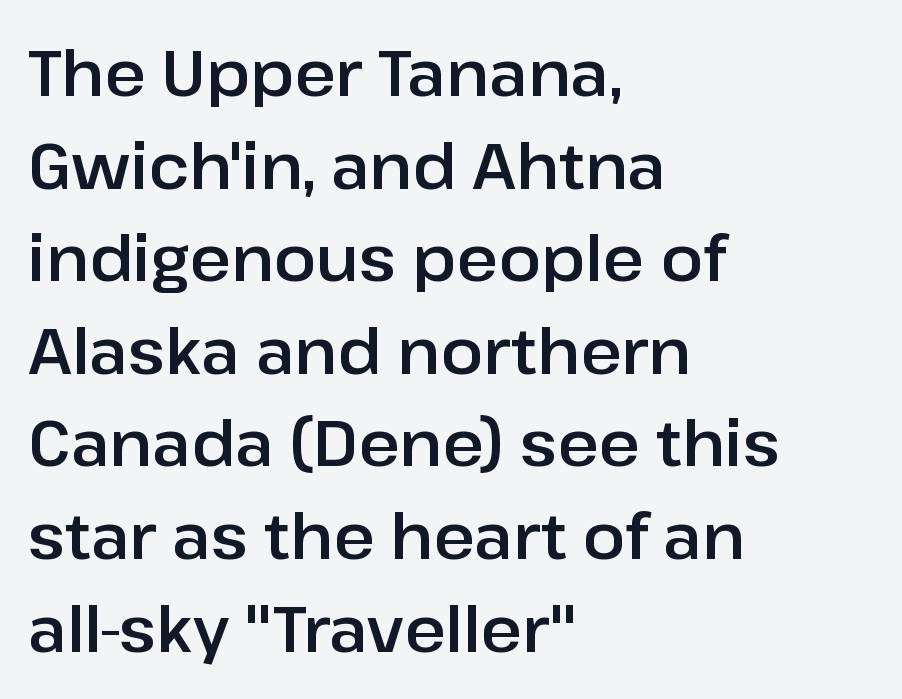
Q: Is the text italic (slanted)? A: No, it is upright.
Q: Is the typeface a serif or a sans-serif typeface? A: Sans-serif.
Q: Is the text underlined? A: No.
Q: How is the paragraph aligned? A: Left-aligned.
Q: Is the spacing between letters normal or unusually wide? A: Normal.
Q: Is the spacing between lines tight, normal or loose? A: Normal.
Q: Width (condensed, normal, or wide)? A: Normal.
Q: Stroke contrast? A: Low.
Q: x-height? A: Medium.
Q: Monospaced? A: No.
